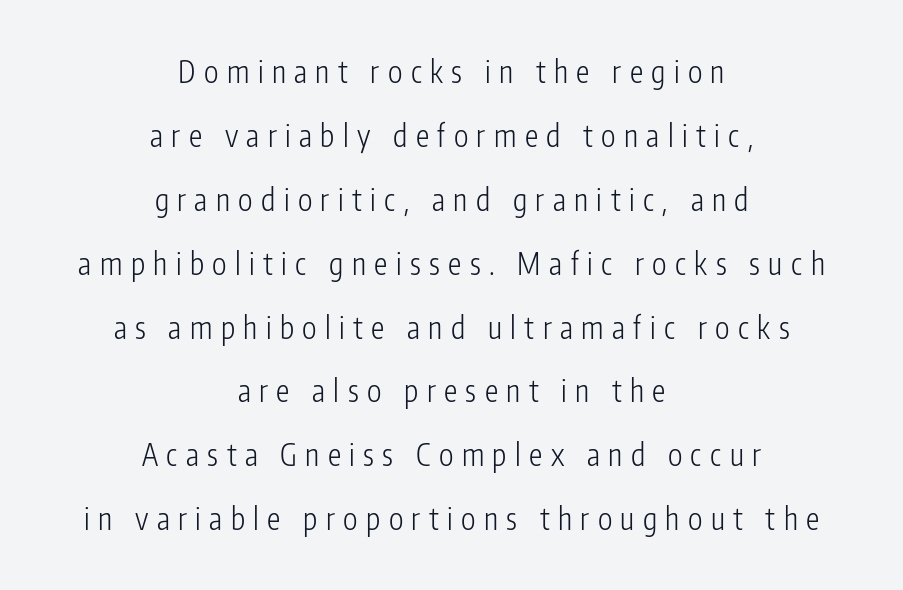
{"serif": "no", "italic": "no", "bold": "no", "weight": "light", "width": "condensed", "stroke_contrast": "low", "x_height": "medium", "monospaced": "no", "underline": "no", "align": "center", "line_spacing": "loose", "line_spacing_ratio": 2.13, "letter_spacing": "wide", "letter_spacing_em": 0.28, "glyph_px": 30}
